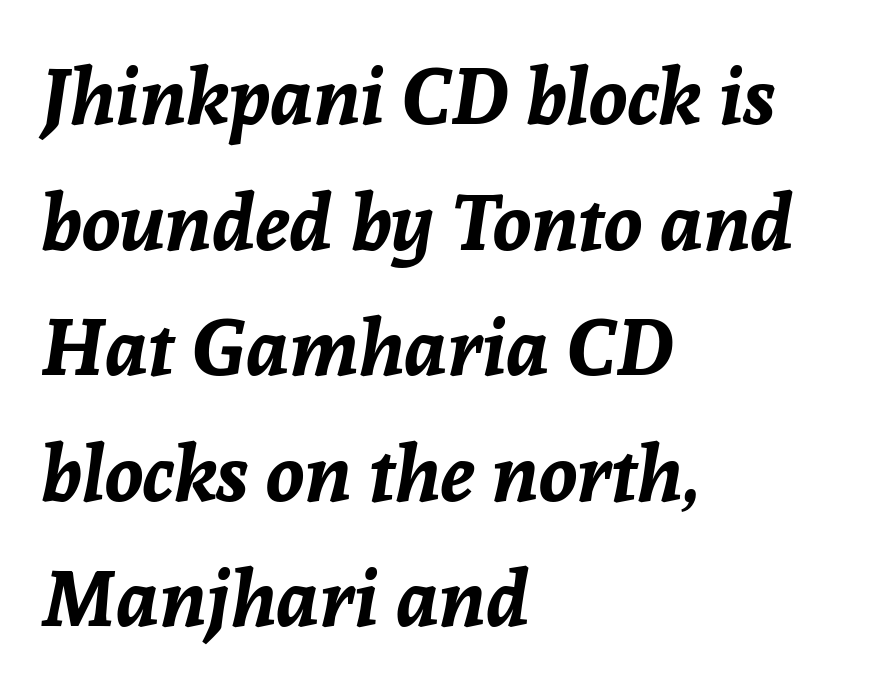
Q: Is the text bold? A: Yes.
Q: Is the text italic (slanted)? A: Yes, it leans right by about 8 degrees.
Q: Is the text underlined? A: No.
Q: How is the paragraph aligned? A: Left-aligned.
Q: Is the spacing between letters normal or unusually wide? A: Normal.
Q: Is the spacing between lines tight, normal or loose? A: Normal.
Q: Width (condensed, normal, or wide)? A: Normal.
Q: Stroke contrast? A: Low.
Q: x-height? A: Medium.
Q: Monospaced? A: No.
